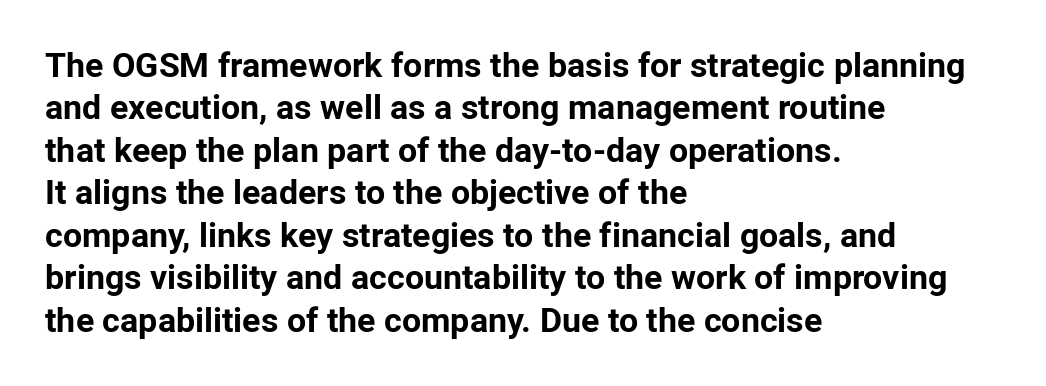
The image shows 34 px bold sans-serif type, upright; set left-aligned, normal line spacing (1.25x), normal letter spacing, not underlined; low stroke contrast and a medium x-height.
